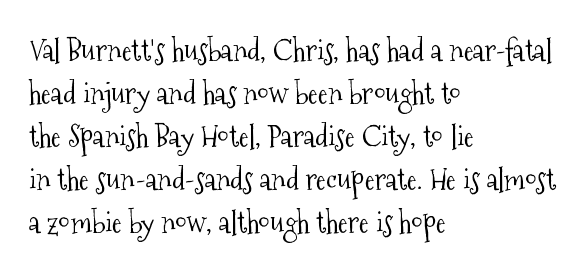
Q: Is the text bold? A: No.
Q: Is the text italic (slanted)? A: No, it is upright.
Q: Is the typeface a serif or a sans-serif typeface? A: Serif.
Q: Is the text underlined? A: No.
Q: How is the paragraph aligned? A: Left-aligned.
Q: Is the spacing between letters normal or unusually wide? A: Normal.
Q: Is the spacing between lines tight, normal or loose? A: Normal.
Q: Width (condensed, normal, or wide)? A: Condensed.
Q: Stroke contrast? A: Medium.
Q: x-height? A: Medium.
Q: Monospaced? A: No.
